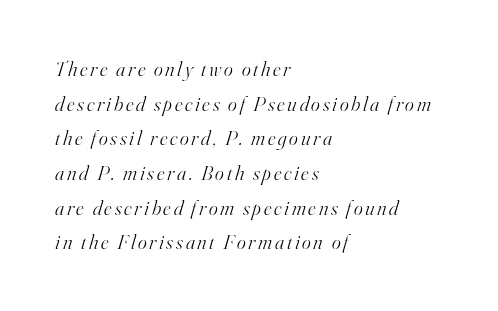
The image shows 21 px text type, italic (leaning right); set left-aligned, normal line spacing (1.65x), not underlined.
